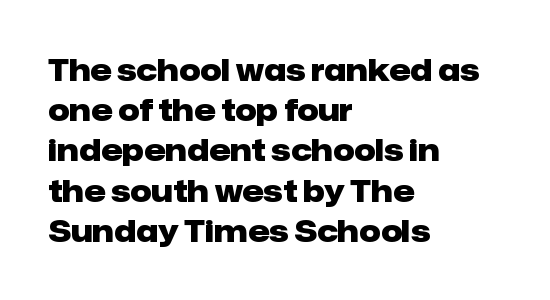
{"serif": "no", "italic": "no", "bold": "yes", "weight": "heavy", "width": "normal", "stroke_contrast": "low", "x_height": "medium", "monospaced": "no", "underline": "no", "align": "left", "line_spacing": "normal", "line_spacing_ratio": 1.34, "letter_spacing": "normal", "letter_spacing_em": 0.0, "glyph_px": 30}
